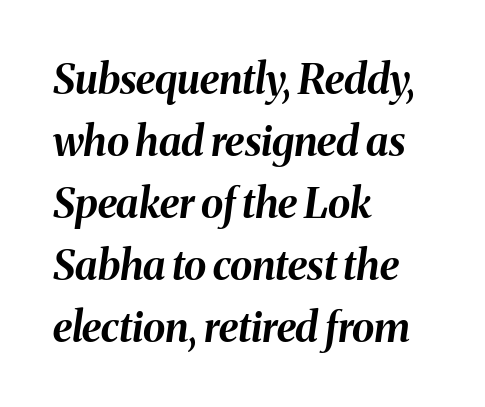
The image shows 41 px bold type, italic (leaning right); set left-aligned, normal line spacing (1.51x), normal letter spacing, not underlined; medium stroke contrast and a medium x-height.
